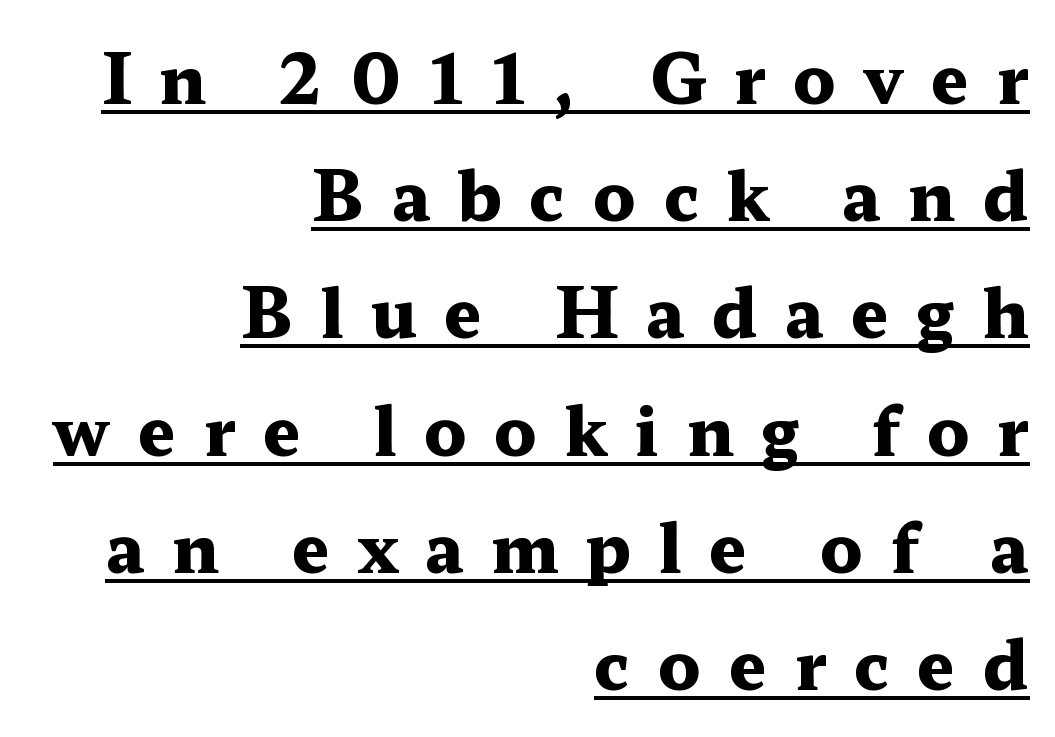
Q: Is the text bold? A: Yes.
Q: Is the text italic (slanted)? A: No, it is upright.
Q: Is the typeface a serif or a sans-serif typeface? A: Serif.
Q: Is the text underlined? A: Yes.
Q: How is the paragraph aligned? A: Right-aligned.
Q: Is the spacing between letters normal or unusually wide? A: Unusually wide.
Q: Width (condensed, normal, or wide)? A: Wide.
Q: Stroke contrast? A: Medium.
Q: x-height? A: Medium.
Q: Monospaced? A: No.
